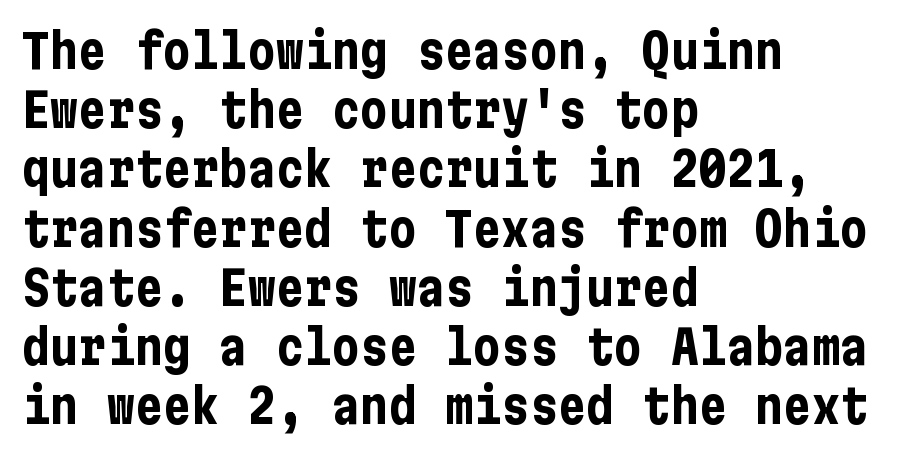
Classification — sans serif. Caption: multi-line text, flush left, ragged right. Do the letters lean? They stand straight. Heavy, bold letterforms. Leading matches the norm, producing a regular column.
